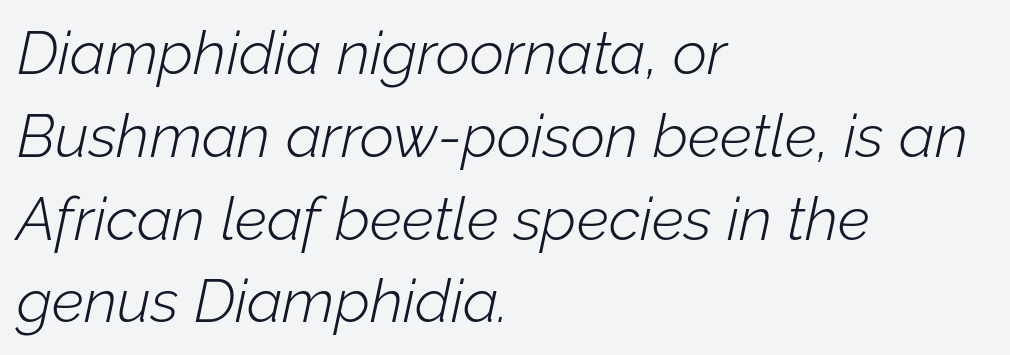
{"italic": "yes", "lean": "right", "slant_degrees": 12, "bold": "no", "weight": "light", "width": "normal", "stroke_contrast": "low", "x_height": "medium", "monospaced": "no", "underline": "no", "align": "left", "line_spacing": "normal", "line_spacing_ratio": 1.38, "letter_spacing": "normal", "letter_spacing_em": 0.0, "glyph_px": 60}
